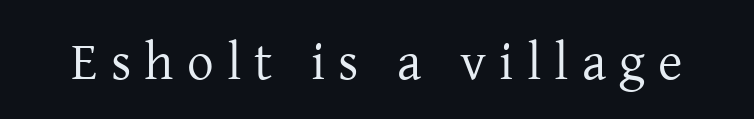
The image shows 53 px regular-weight serif type, upright; set unusually wide letter spacing (+0.25 em), not underlined; low stroke contrast and a medium x-height.
